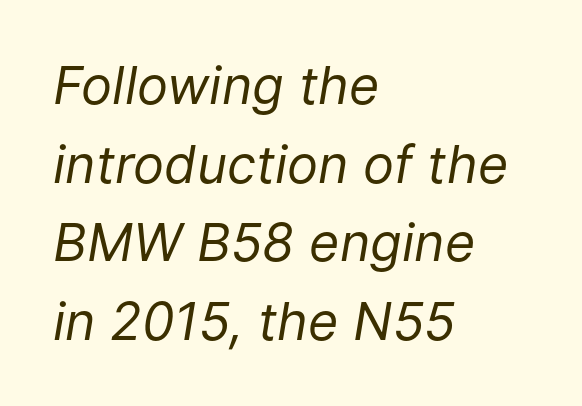
Q: Is the text bold? A: No.
Q: Is the text italic (slanted)? A: Yes, it leans right by about 9 degrees.
Q: Is the text underlined? A: No.
Q: How is the paragraph aligned? A: Left-aligned.
Q: Is the spacing between letters normal or unusually wide? A: Normal.
Q: Is the spacing between lines tight, normal or loose? A: Normal.
Q: Width (condensed, normal, or wide)? A: Normal.
Q: Stroke contrast? A: Low.
Q: x-height? A: Medium.
Q: Monospaced? A: No.
